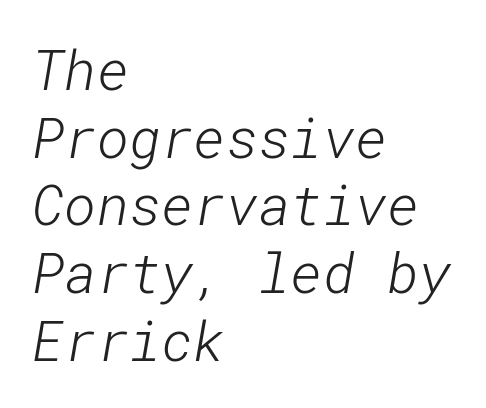
Q: Is the text bold? A: No.
Q: Is the typeface a serif or a sans-serif typeface? A: Sans-serif.
Q: Is the text underlined? A: No.
Q: How is the paragraph aligned? A: Left-aligned.
Q: Is the spacing between letters normal or unusually wide? A: Normal.
Q: Width (condensed, normal, or wide)? A: Normal.
Q: Stroke contrast? A: Low.
Q: x-height? A: Medium.
